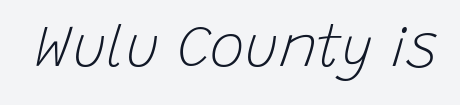
{"italic": "yes", "lean": "right", "slant_degrees": 15, "bold": "no", "weight": "light", "width": "normal", "stroke_contrast": "low", "x_height": "large", "monospaced": "no", "underline": "no", "letter_spacing": "normal", "letter_spacing_em": 0.0, "glyph_px": 58}
